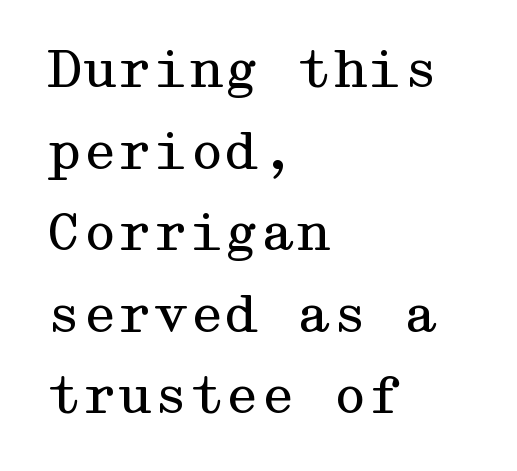
The image shows 51 px regular-weight, wide serif type, upright; set left-aligned, normal line spacing (1.6x), normal letter spacing, not underlined; medium stroke contrast and a medium x-height.
